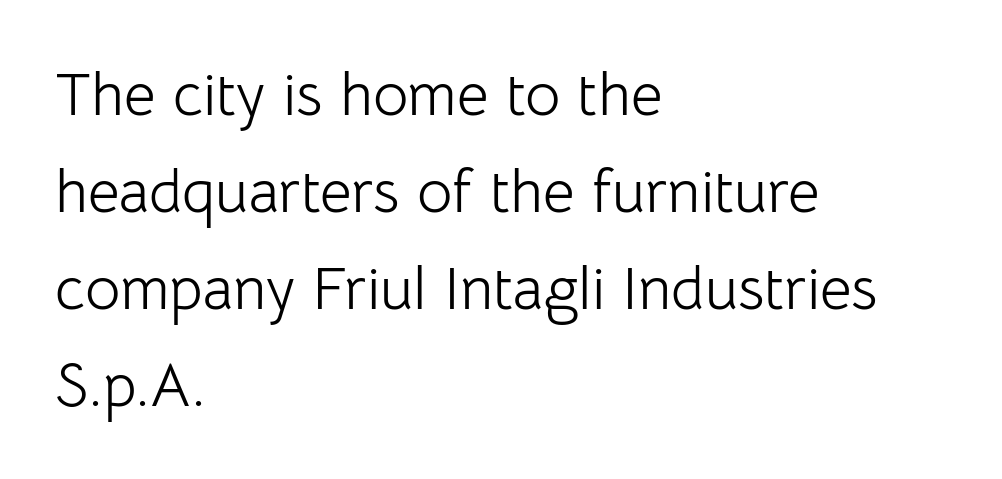
Q: Is the text bold? A: No.
Q: Is the text italic (slanted)? A: No, it is upright.
Q: Is the typeface a serif or a sans-serif typeface? A: Sans-serif.
Q: Is the text underlined? A: No.
Q: How is the paragraph aligned? A: Left-aligned.
Q: Is the spacing between letters normal or unusually wide? A: Normal.
Q: Is the spacing between lines tight, normal or loose? A: Normal.
Q: Width (condensed, normal, or wide)? A: Normal.
Q: Stroke contrast? A: Low.
Q: x-height? A: Medium.
Q: Monospaced? A: No.
